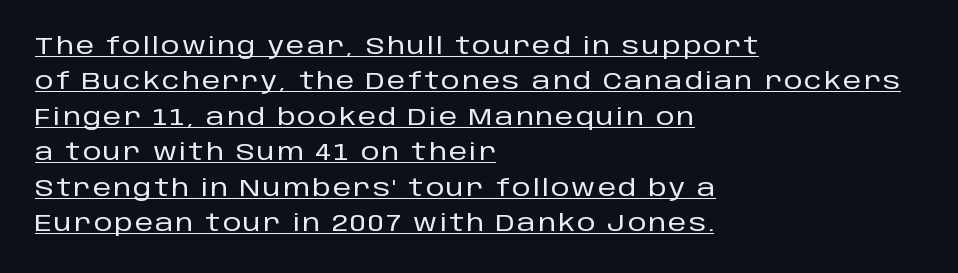
The image shows 23 px text type, upright; set left-aligned, normal line spacing (1.54x), underlined.
